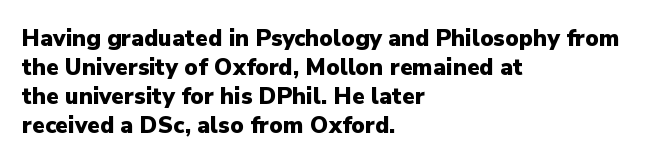
The image shows 23 px bold type, upright; set left-aligned, normal line spacing (1.26x), normal letter spacing, not underlined.
